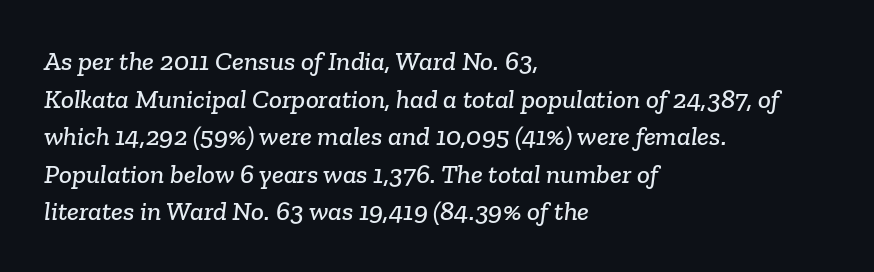
Caption: multi-line text, flush left, ragged right. Just letters on the line, the space beneath them empty. Line spacing here is normal. Words appear dense and cohesive because spacing is normal.
